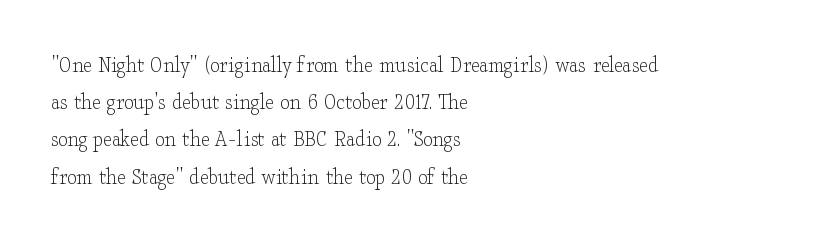
The image shows 24 px text type, upright; set left-aligned, normal line spacing (1.55x), normal letter spacing, not underlined.
